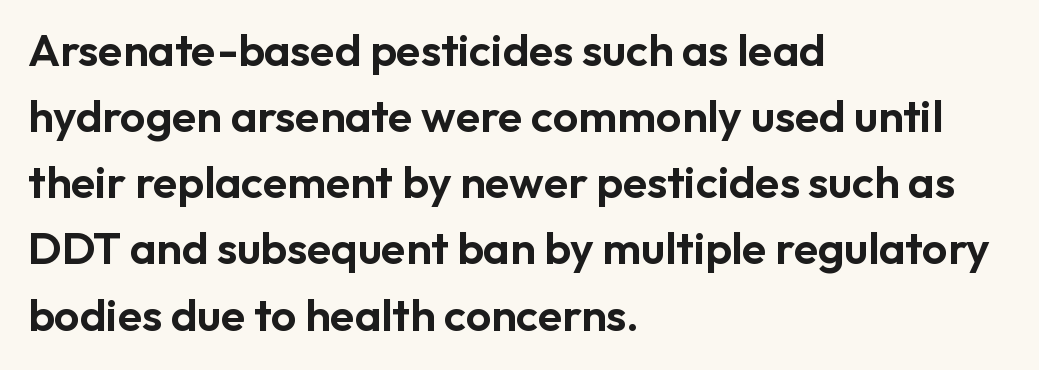
{"serif": "no", "italic": "no", "width": "normal", "stroke_contrast": "low", "x_height": "medium", "monospaced": "no", "underline": "no", "align": "left", "line_spacing": "normal", "line_spacing_ratio": 1.47, "letter_spacing": "normal", "letter_spacing_em": 0.0, "glyph_px": 45}
